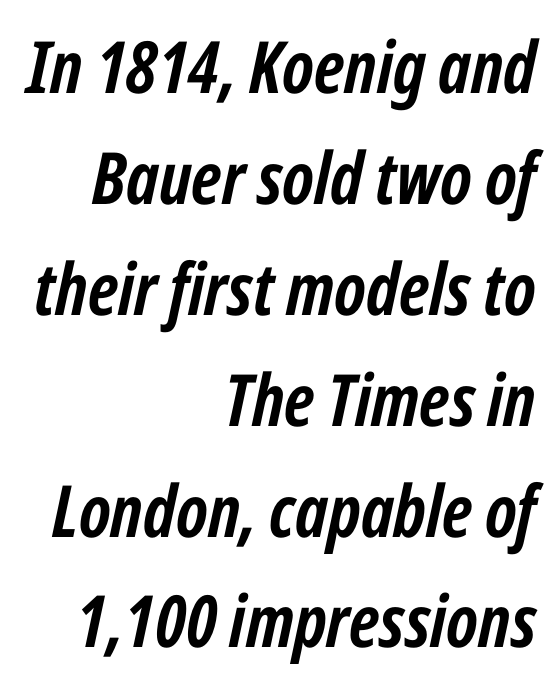
The image shows 72 px semibold, condensed type, italic (leaning right); set right-aligned, normal line spacing (1.54x), normal letter spacing, not underlined; low stroke contrast and a medium x-height.
